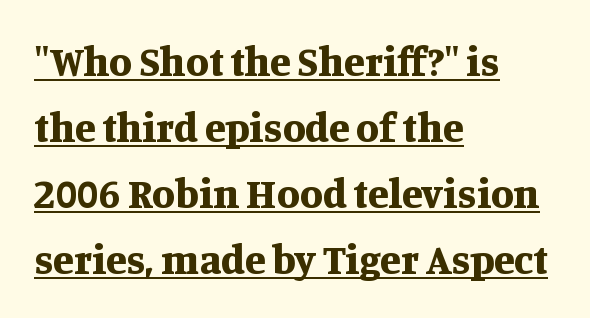
Q: Is the text bold? A: Yes.
Q: Is the text italic (slanted)? A: No, it is upright.
Q: Is the typeface a serif or a sans-serif typeface? A: Serif.
Q: Is the text underlined? A: Yes.
Q: How is the paragraph aligned? A: Left-aligned.
Q: Is the spacing between letters normal or unusually wide? A: Normal.
Q: Is the spacing between lines tight, normal or loose? A: Normal.
Q: Width (condensed, normal, or wide)? A: Normal.
Q: Stroke contrast? A: Medium.
Q: x-height? A: Large.
Q: Monospaced? A: No.
